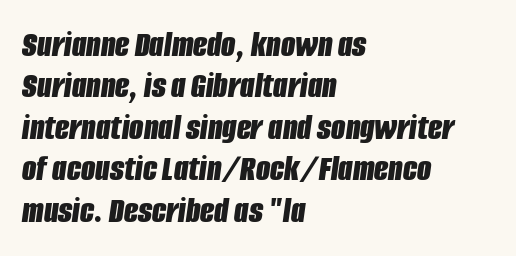
The image shows 37 px bold, condensed type, italic (leaning right); set left-aligned, tight line spacing (1.12x), normal letter spacing, not underlined; low stroke contrast and a large x-height.
